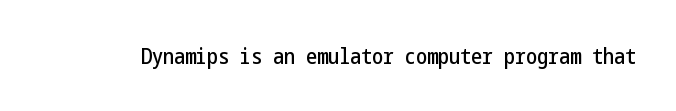
The image shows 22 px text type, upright; set normal letter spacing, not underlined.
